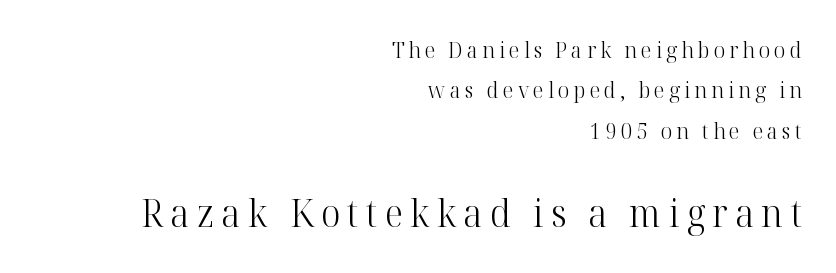
Think standard paragraph weight, or any step lighter than that. This sample has the flowing, uneven cadence of proportional lettering. Honestly, there is no underline to notice here at all. A typesetter would mark this as roman, not italic. Look at the bottom of the vertical strokes: they flare into serifs here. Line endings align vertically; line beginnings do not.
